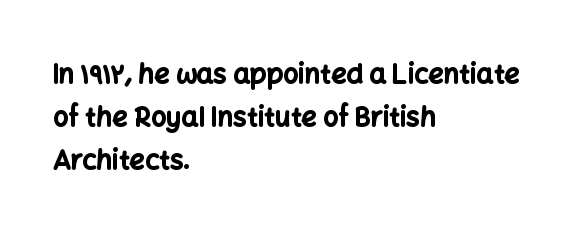
The image shows 27 px bold type, upright; set left-aligned, normal line spacing (1.59x), normal letter spacing, not underlined.
